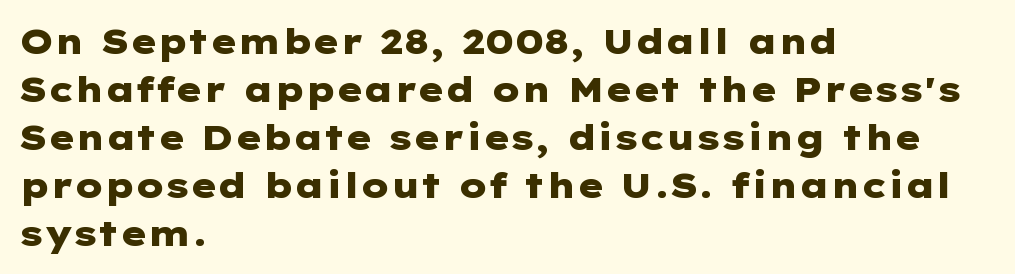
Q: Is the text bold? A: Yes.
Q: Is the text italic (slanted)? A: No, it is upright.
Q: Is the typeface a serif or a sans-serif typeface? A: Sans-serif.
Q: Is the text underlined? A: No.
Q: How is the paragraph aligned? A: Left-aligned.
Q: Is the spacing between letters normal or unusually wide? A: Normal.
Q: Is the spacing between lines tight, normal or loose? A: Normal.
Q: Width (condensed, normal, or wide)? A: Wide.
Q: Stroke contrast? A: Low.
Q: x-height? A: Medium.
